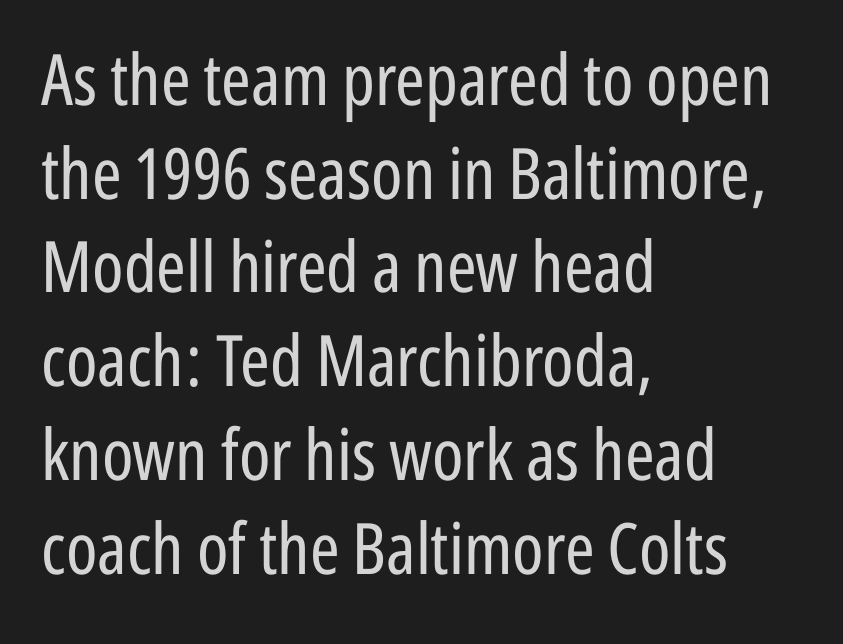
{"serif": "no", "italic": "no", "bold": "no", "weight": "regular", "width": "condensed", "stroke_contrast": "low", "x_height": "medium", "monospaced": "no", "underline": "no", "align": "left", "line_spacing": "normal", "line_spacing_ratio": 1.32, "letter_spacing": "normal", "letter_spacing_em": 0.0, "glyph_px": 71}
